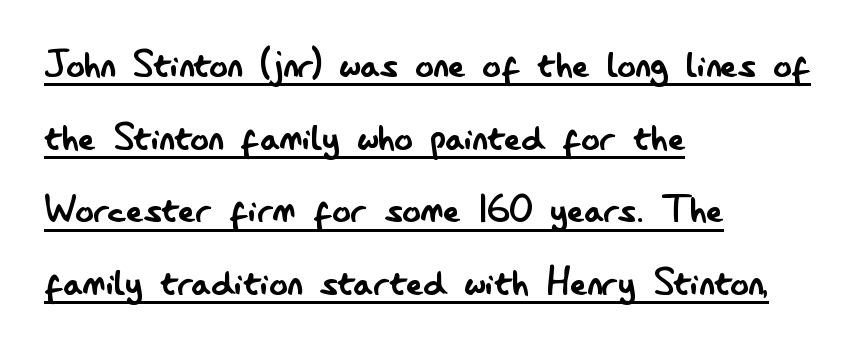
Q: Is the text bold? A: No.
Q: Is the text italic (slanted)? A: No, it is upright.
Q: Is the typeface a serif or a sans-serif typeface? A: Sans-serif.
Q: Is the text underlined? A: Yes.
Q: How is the paragraph aligned? A: Left-aligned.
Q: Is the spacing between letters normal or unusually wide? A: Normal.
Q: Is the spacing between lines tight, normal or loose? A: Normal.
Q: Width (condensed, normal, or wide)? A: Condensed.
Q: Stroke contrast? A: Low.
Q: x-height? A: Small.
Q: Monospaced? A: No.
